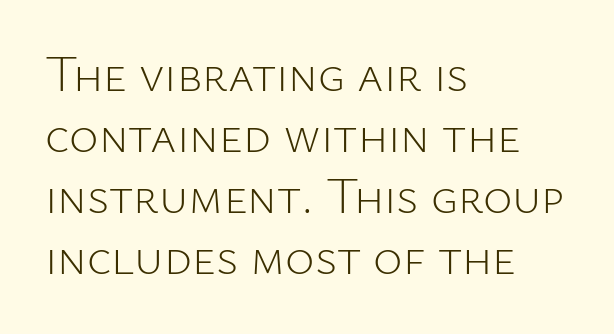
The image shows 50 px light sans-serif type, upright; set left-aligned, line spacing 1.22x, normal letter spacing, not underlined; low stroke contrast and a medium x-height.
